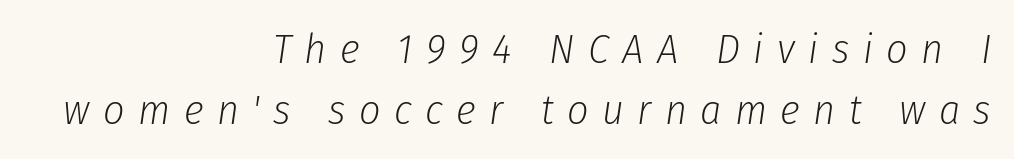
{"italic": "yes", "lean": "right", "slant_degrees": 8, "bold": "no", "weight": "light", "width": "condensed", "stroke_contrast": "low", "x_height": "medium", "monospaced": "no", "underline": "no", "align": "right", "line_spacing": "normal", "line_spacing_ratio": 1.45, "letter_spacing": "wide", "letter_spacing_em": 0.32, "glyph_px": 42}
